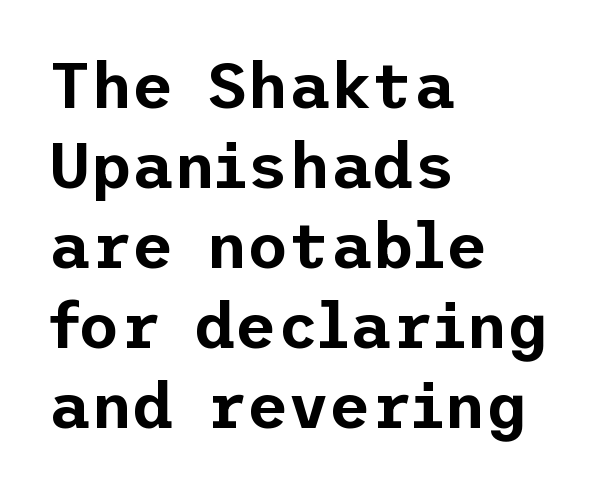
The image shows 64 px sans-serif type, upright; set left-aligned, normal line spacing (1.25x), normal letter spacing, not underlined; low stroke contrast and a medium x-height.
